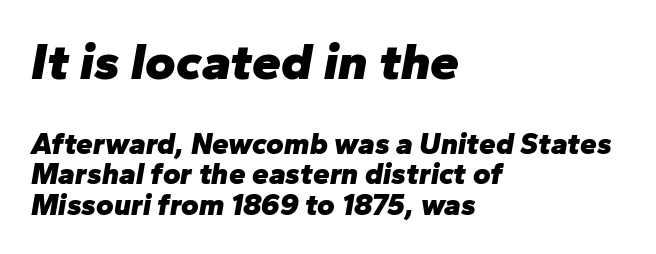
If you measured baseline to baseline, you'd find a short distance. Caption: multi-line text, flush left, ragged right. Italic: yes, the glyphs are oblique. Does extra space separate the letters? No, they use regular spacing. Two sizes are in play, and the larger belongs to the first block. What weight is shown? A full bold with thick strokes.
